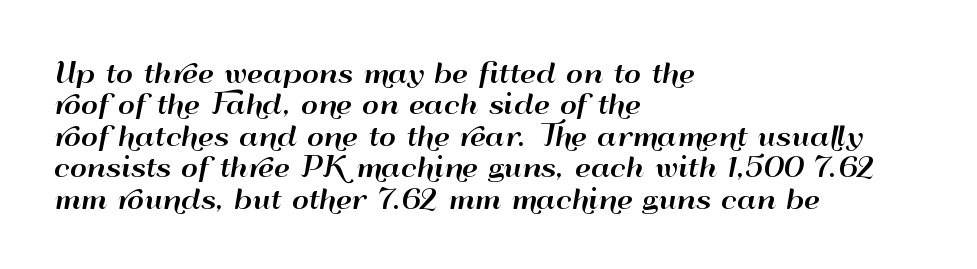
The image shows 26 px text type; set left-aligned, line spacing 1.21x, normal letter spacing, not underlined.
